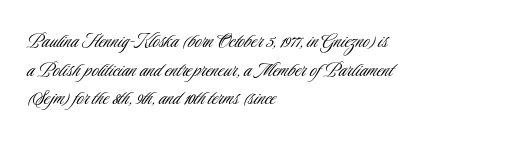
Beneath every word, the page is bare. On a weight scale, this lands at 450 or below. Look at the tracking — it's just the regular setting, nothing added. The typesetter chose a ragged-right arrangement here.
